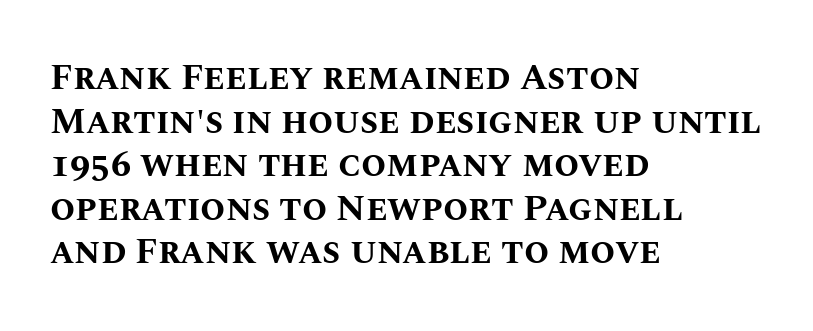
Q: Is the text bold? A: Yes.
Q: Is the text italic (slanted)? A: No, it is upright.
Q: Is the text underlined? A: No.
Q: How is the paragraph aligned? A: Left-aligned.
Q: Is the spacing between letters normal or unusually wide? A: Normal.
Q: Width (condensed, normal, or wide)? A: Normal.
Q: Stroke contrast? A: Medium.
Q: x-height? A: Large.
Q: Monospaced? A: No.
